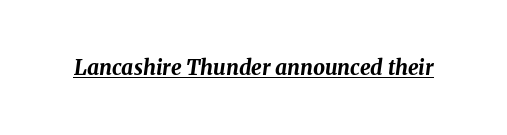
The image shows 21 px bold type, italic (leaning right); set normal letter spacing, underlined.
